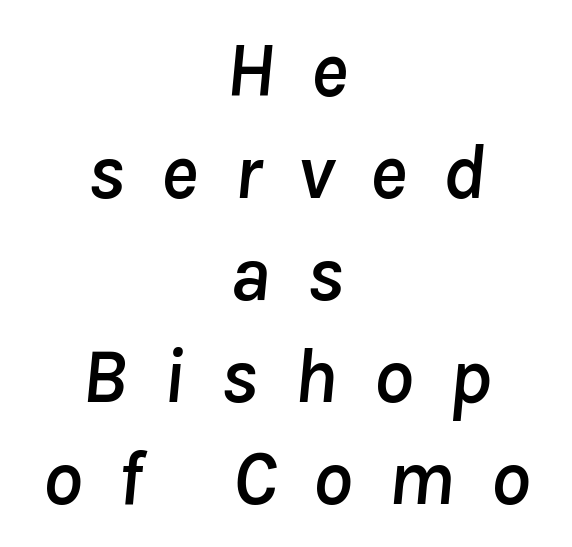
Descenders are the only things crossing below the line. Varying glyph widths throughout — classic text-font behaviour. Words appear elongated and porous because spacing is wide. Line starts and ends both wander, symmetrically. Quick note: italic.
